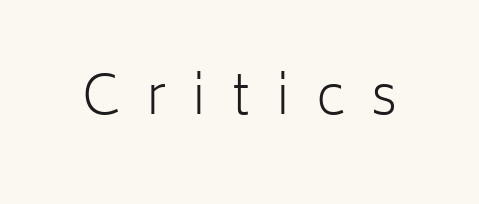
{"serif": "no", "italic": "no", "bold": "no", "weight": "light", "width": "normal", "stroke_contrast": "low", "x_height": "medium", "monospaced": "no", "underline": "no", "letter_spacing": "wide", "letter_spacing_em": 0.48, "glyph_px": 54}
